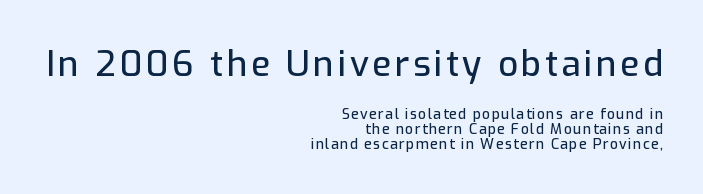
{"serif": "no", "italic": "no", "width": "normal", "stroke_contrast": "low", "x_height": "medium", "monospaced": "no", "underline": "no", "align": "right", "line_spacing": "tight", "line_spacing_ratio": 1.04, "larger_block": "first", "size_ratio": 2.5, "glyph_px": 35}
